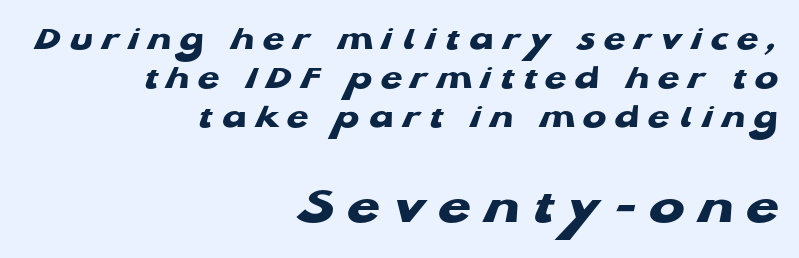
{"serif": "no", "bold": "yes", "weight": "heavy", "width": "wide", "stroke_contrast": "low", "x_height": "medium", "monospaced": "no", "underline": "no", "align": "right", "line_spacing": "tight", "line_spacing_ratio": 1.12, "letter_spacing": "wide", "letter_spacing_em": 0.25, "larger_block": "second", "size_ratio": 1.51, "glyph_px": 53}
